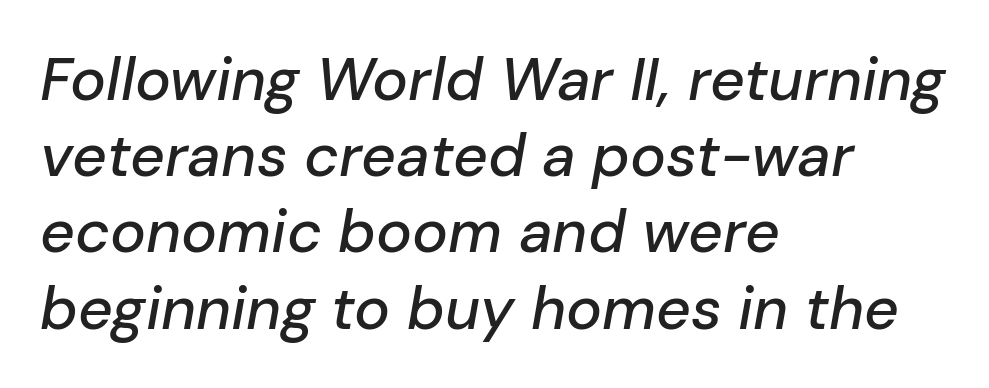
{"italic": "yes", "lean": "right", "slant_degrees": 10, "width": "normal", "stroke_contrast": "low", "x_height": "medium", "monospaced": "no", "underline": "no", "align": "left", "line_spacing": "normal", "line_spacing_ratio": 1.27, "letter_spacing": "normal", "letter_spacing_em": 0.0, "glyph_px": 60}
